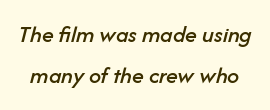
{"italic": "yes", "lean": "right", "slant_degrees": 14, "underline": "no", "line_spacing_ratio": 1.71, "letter_spacing": "normal", "letter_spacing_em": 0.0, "glyph_px": 24}
